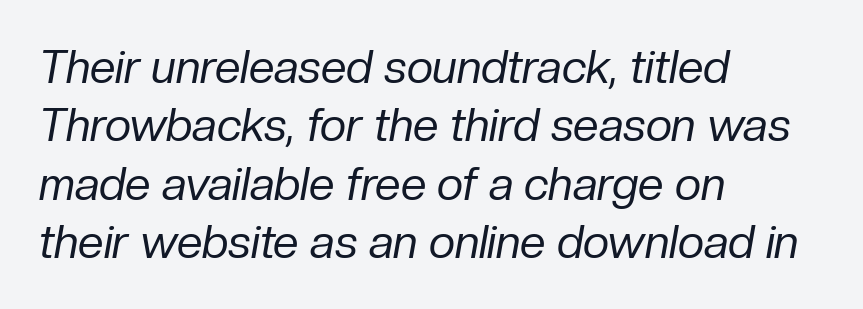
{"italic": "yes", "lean": "right", "slant_degrees": 10, "bold": "no", "weight": "regular", "width": "normal", "stroke_contrast": "low", "x_height": "medium", "monospaced": "no", "underline": "no", "align": "left", "line_spacing": "normal", "line_spacing_ratio": 1.27, "letter_spacing": "normal", "letter_spacing_em": 0.0, "glyph_px": 46}
